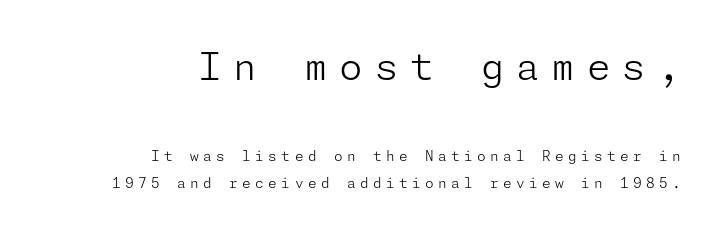
The image shows 38 px light sans-serif type, upright; set right-aligned, loose line spacing (1.92x), unusually wide letter spacing (+0.31 em), not underlined; the first (top) block is 2.71x larger; low stroke contrast and a medium x-height.
